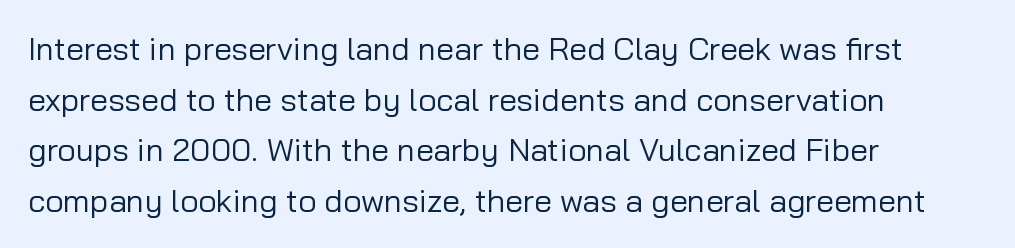
The image shows 32 px regular-weight sans-serif type, upright; set left-aligned, normal line spacing (1.58x), normal letter spacing, not underlined; low stroke contrast and a medium x-height.
